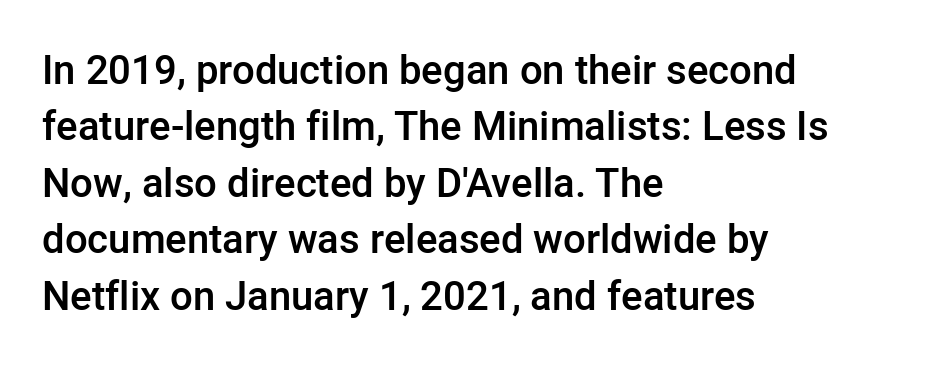
{"serif": "no", "italic": "no", "bold": "semi", "weight": "semibold", "width": "normal", "stroke_contrast": "low", "x_height": "medium", "monospaced": "no", "underline": "no", "align": "left", "line_spacing": "normal", "line_spacing_ratio": 1.41, "letter_spacing": "normal", "letter_spacing_em": 0.0, "glyph_px": 40}
